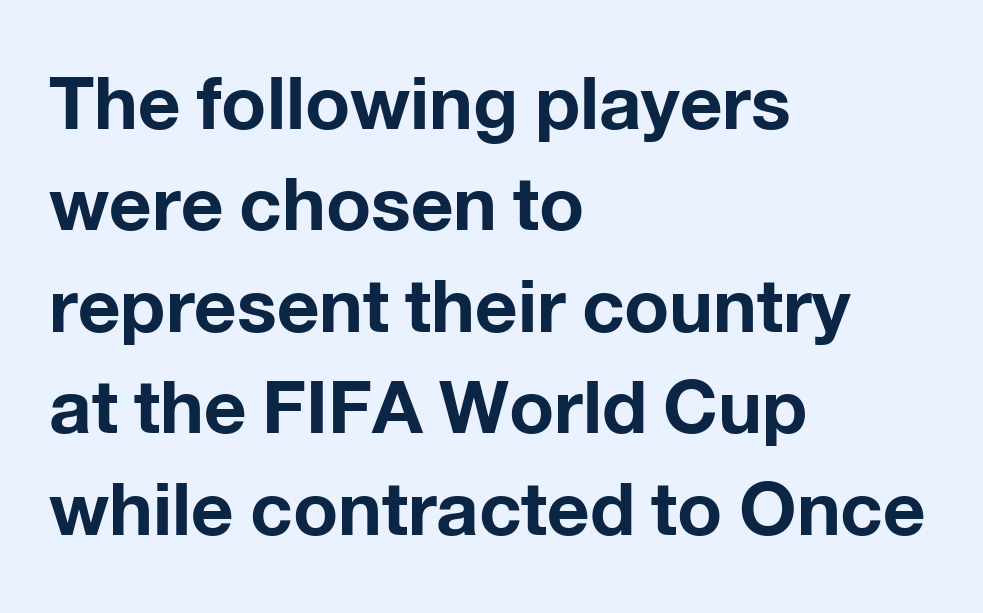
{"serif": "no", "italic": "no", "bold": "yes", "weight": "bold", "width": "normal", "stroke_contrast": "low", "x_height": "medium", "monospaced": "no", "underline": "no", "align": "left", "line_spacing": "normal", "line_spacing_ratio": 1.37, "letter_spacing": "normal", "letter_spacing_em": 0.0, "glyph_px": 74}
